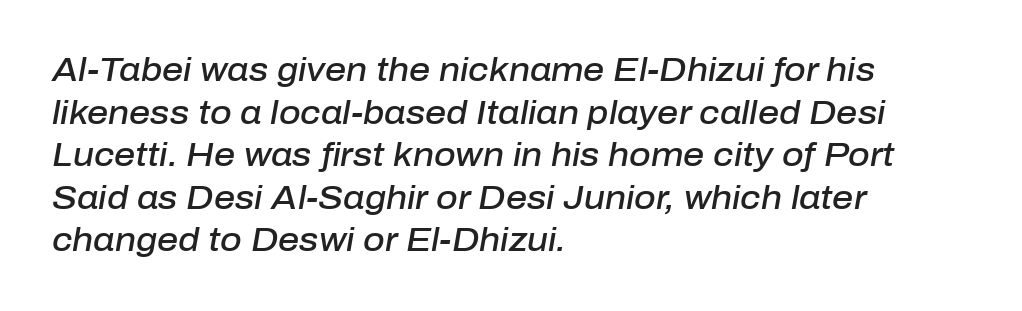
Which margin do the lines hug? The left one — the right edge is uneven. Compared with typical paragraphs, the rows here are spaced about the same. Looks like regular typesetting: each glyph gets only the width it needs. There is no visible air inserted between adjacent glyphs. Style check: oblique.
